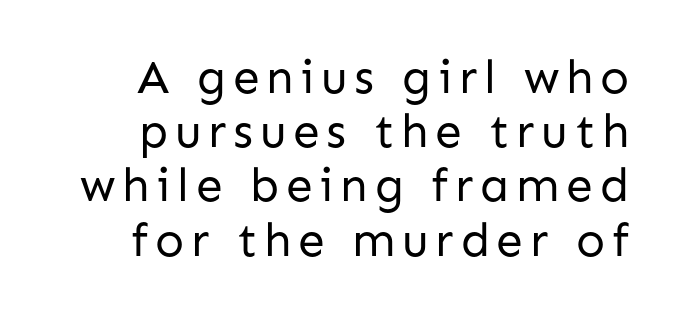
Does the copy run flush right? Yes — the right margin is perfectly even. Students, observe: this is what under-led, compact text looks like. This sample has the flowing, uneven cadence of proportional lettering. Any mark beneath the type? The region is blank. No letter is thick-stroked: the sample isn't bold.
